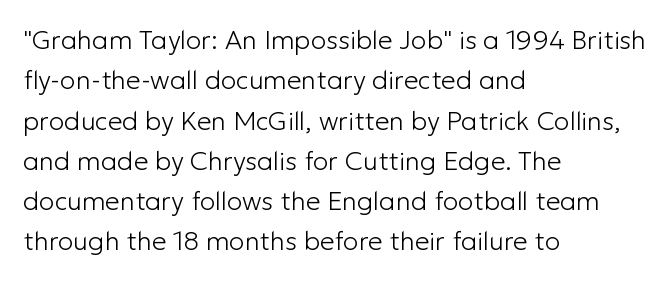
The image shows 26 px text type, upright; set left-aligned, normal line spacing (1.55x), normal letter spacing, not underlined.
